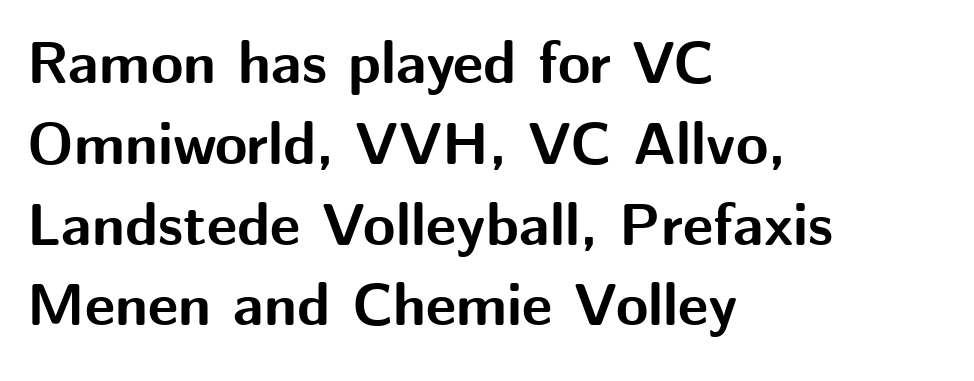
Q: Is the text bold? A: Yes.
Q: Is the text italic (slanted)? A: No, it is upright.
Q: Is the typeface a serif or a sans-serif typeface? A: Sans-serif.
Q: Is the text underlined? A: No.
Q: How is the paragraph aligned? A: Left-aligned.
Q: Is the spacing between letters normal or unusually wide? A: Normal.
Q: Is the spacing between lines tight, normal or loose? A: Normal.
Q: Width (condensed, normal, or wide)? A: Normal.
Q: Stroke contrast? A: Medium.
Q: x-height? A: Medium.
Q: Monospaced? A: No.
